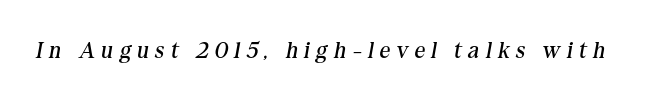
Q: Is the text bold? A: No.
Q: Is the text italic (slanted)? A: Yes, it leans right by about 10 degrees.
Q: Is the text underlined? A: No.
Q: Is the spacing between letters normal or unusually wide? A: Unusually wide.
